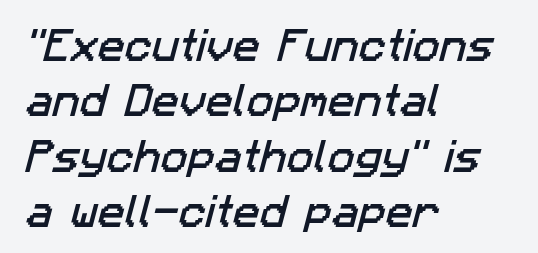
The letters sit at their default tracking, neither squeezed nor spread. Honestly, the row spacing looks completely unremarkable. Do the characters align in a grid? No, the font is proportional. Quick note: underline off. The typeface chosen for these lines omits serifs. Each line starts at the same left margin while the right side varies.
